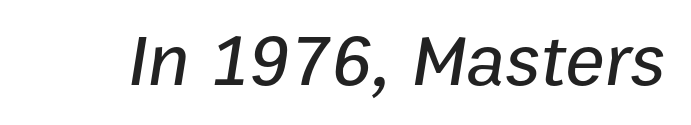
{"italic": "yes", "lean": "right", "slant_degrees": 9, "width": "normal", "stroke_contrast": "low", "x_height": "medium", "monospaced": "no", "underline": "no", "letter_spacing": "normal", "letter_spacing_em": 0.0, "glyph_px": 74}
